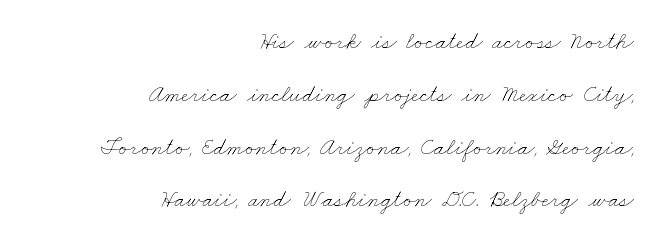
{"bold": "no", "underline": "no", "align": "right", "line_spacing": "loose", "line_spacing_ratio": 2.2, "letter_spacing": "normal", "letter_spacing_em": 0.0, "glyph_px": 24}
